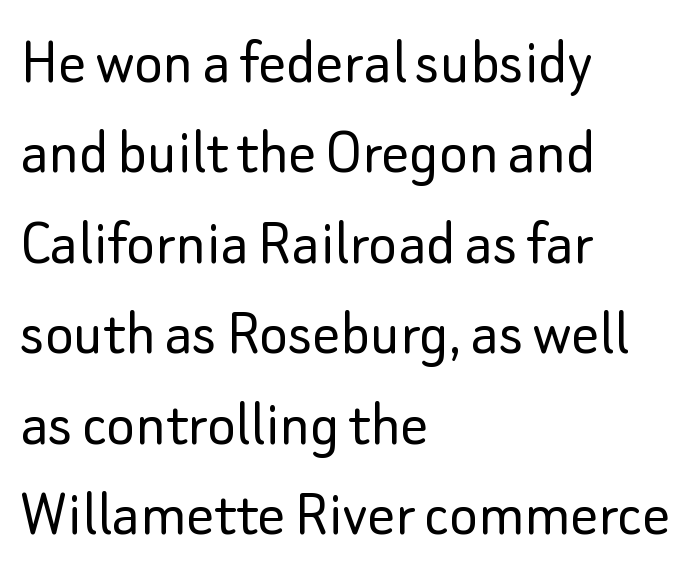
The image shows 68 px light sans-serif type, upright; set left-aligned, normal line spacing (1.33x), normal letter spacing, not underlined; low stroke contrast and a small x-height.
